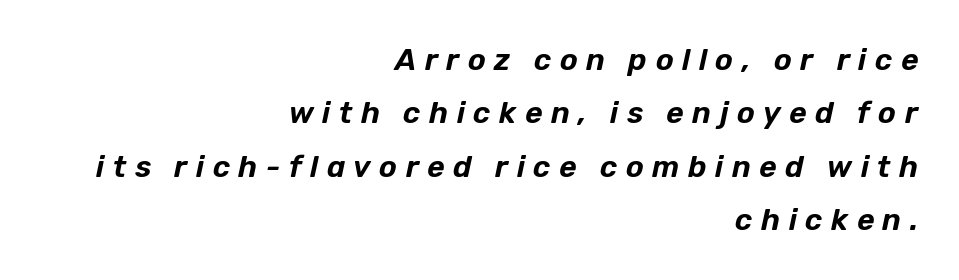
Q: Is the text italic (slanted)? A: Yes, it leans right by about 12 degrees.
Q: Is the text underlined? A: No.
Q: How is the paragraph aligned? A: Right-aligned.
Q: Is the spacing between letters normal or unusually wide? A: Unusually wide.
Q: Width (condensed, normal, or wide)? A: Normal.
Q: Stroke contrast? A: Low.
Q: x-height? A: Medium.
Q: Monospaced? A: No.
